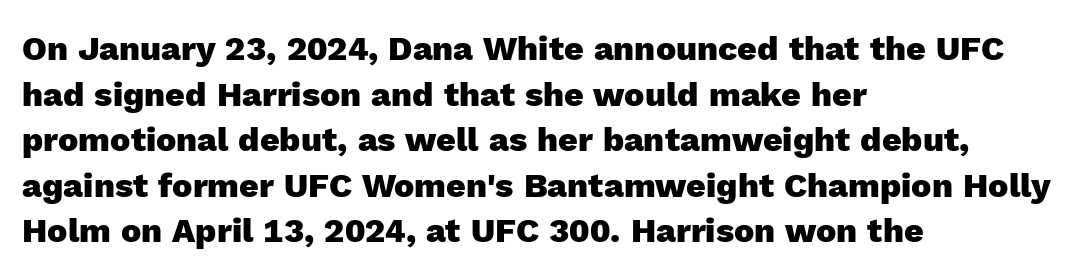
The image shows 34 px heavy sans-serif type, upright; set left-aligned, normal line spacing (1.34x), normal letter spacing, not underlined; a medium x-height.
